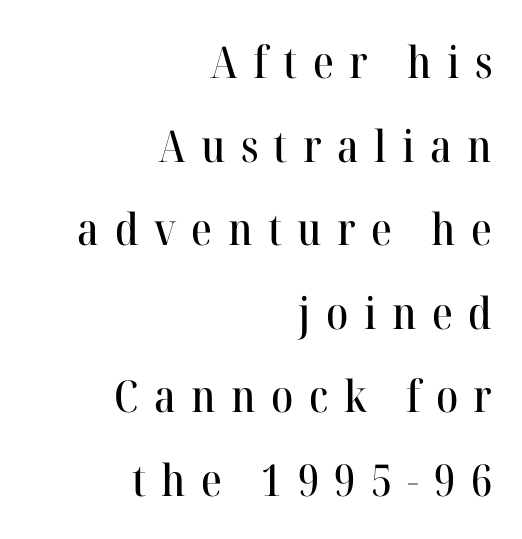
{"serif": "yes", "italic": "no", "width": "normal", "stroke_contrast": "high", "x_height": "medium", "monospaced": "no", "underline": "no", "align": "right", "line_spacing": "loose", "line_spacing_ratio": 1.9, "letter_spacing": "wide", "letter_spacing_em": 0.35, "glyph_px": 44}
